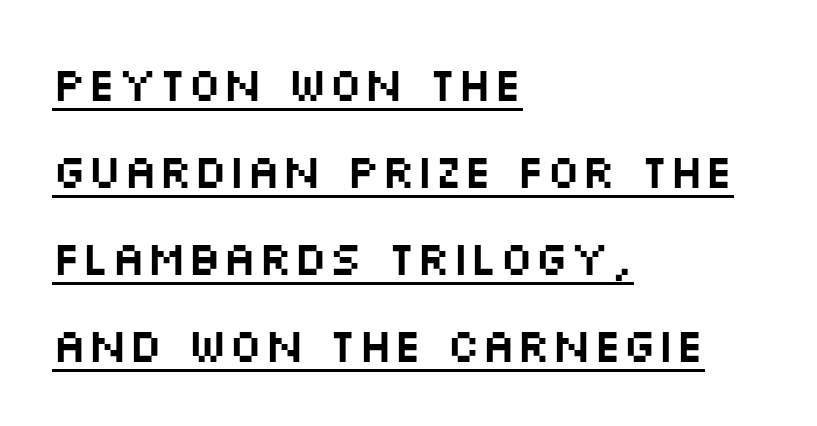
Q: Is the text italic (slanted)? A: No, it is upright.
Q: Is the typeface a serif or a sans-serif typeface? A: Sans-serif.
Q: Is the text underlined? A: Yes.
Q: How is the paragraph aligned? A: Left-aligned.
Q: Is the spacing between letters normal or unusually wide? A: Normal.
Q: Width (condensed, normal, or wide)? A: Wide.
Q: Stroke contrast? A: Medium.
Q: x-height? A: Large.
Q: Monospaced? A: No.
